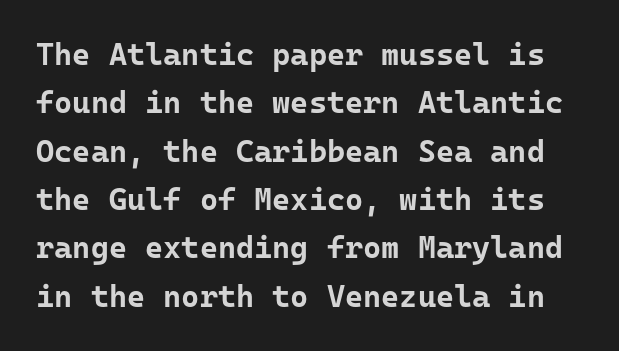
The image shows 31 px bold sans-serif type, upright, monospaced; set normal line spacing (1.56x), normal letter spacing, not underlined; low stroke contrast and a medium x-height.
